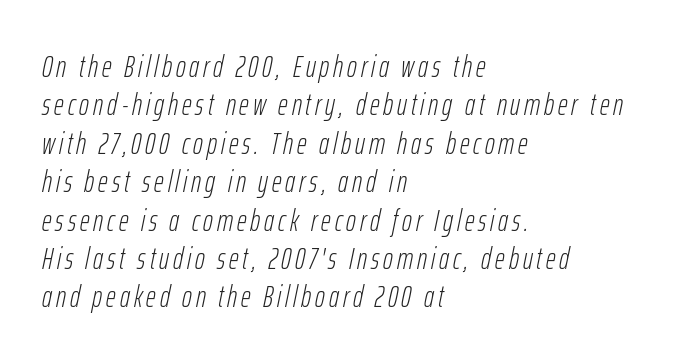
Q: Is the text bold? A: No.
Q: Is the text italic (slanted)? A: Yes, it leans right by about 12 degrees.
Q: Is the text underlined? A: No.
Q: How is the paragraph aligned? A: Left-aligned.
Q: Is the spacing between lines tight, normal or loose? A: Normal.
Q: Width (condensed, normal, or wide)? A: Condensed.
Q: Stroke contrast? A: Low.
Q: x-height? A: Medium.
Q: Monospaced? A: No.
